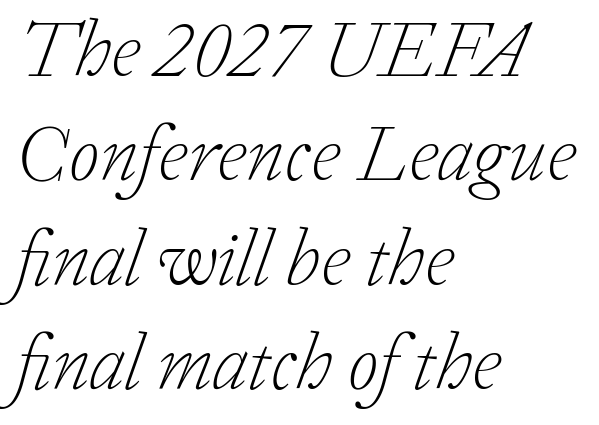
Beneath every word, the page is bare. Would a proofreader flag this as italicized? Yes. Each letter keeps its own natural width here, so spacing adapts to shape. Is this a sans? No — the strokes have serifs.
